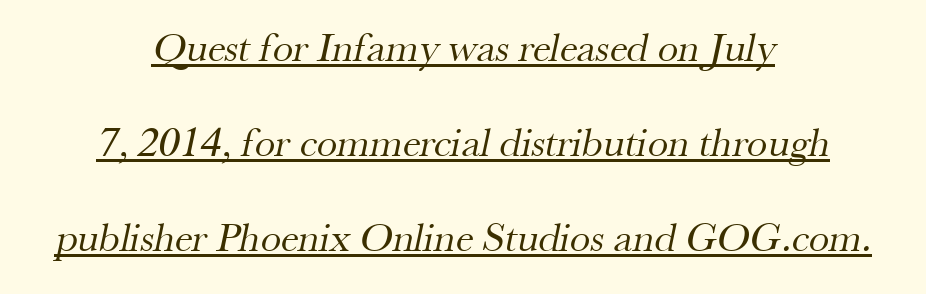
Q: Is the text bold? A: No.
Q: Is the typeface a serif or a sans-serif typeface? A: Serif.
Q: Is the text underlined? A: Yes.
Q: How is the paragraph aligned? A: Centered.
Q: Is the spacing between letters normal or unusually wide? A: Normal.
Q: Is the spacing between lines tight, normal or loose? A: Loose.
Q: Width (condensed, normal, or wide)? A: Normal.
Q: Stroke contrast? A: Medium.
Q: x-height? A: Small.
Q: Monospaced? A: No.
